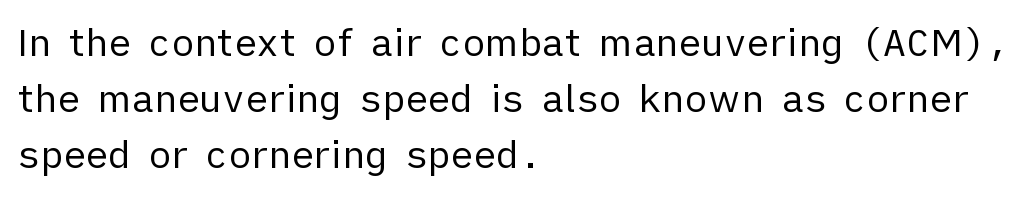
{"serif": "no", "italic": "no", "bold": "no", "weight": "regular", "width": "normal", "stroke_contrast": "low", "x_height": "medium", "monospaced": "no", "underline": "no", "align": "left", "line_spacing": "normal", "line_spacing_ratio": 1.48, "letter_spacing": "normal", "letter_spacing_em": 0.0, "glyph_px": 38}
